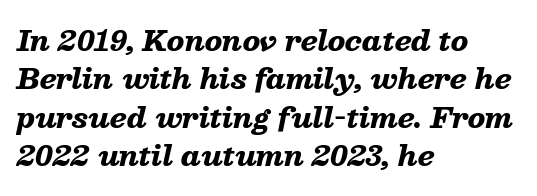
The image shows 27 px bold type, italic (leaning right); set left-aligned, normal line spacing (1.42x), normal letter spacing, not underlined.
